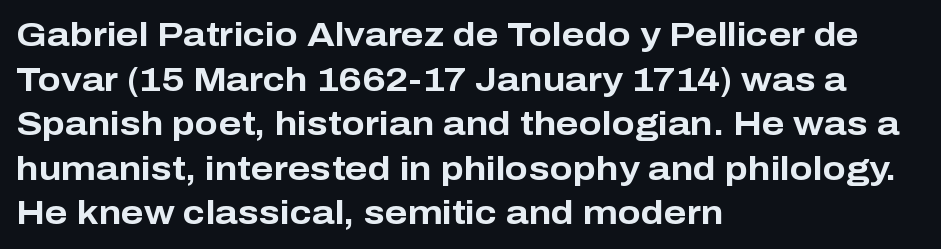
{"serif": "no", "italic": "no", "bold": "yes", "weight": "bold", "width": "normal", "stroke_contrast": "low", "x_height": "medium", "monospaced": "no", "underline": "no", "align": "left", "line_spacing": "normal", "line_spacing_ratio": 1.31, "letter_spacing": "normal", "letter_spacing_em": 0.0, "glyph_px": 34}
